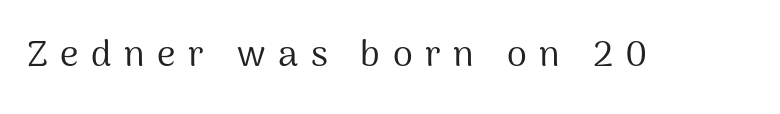
Q: Is the text bold? A: No.
Q: Is the text italic (slanted)? A: No, it is upright.
Q: Is the typeface a serif or a sans-serif typeface? A: Sans-serif.
Q: Is the text underlined? A: No.
Q: Is the spacing between letters normal or unusually wide? A: Unusually wide.
Q: Width (condensed, normal, or wide)? A: Normal.
Q: Stroke contrast? A: Medium.
Q: x-height? A: Medium.
Q: Monospaced? A: No.
